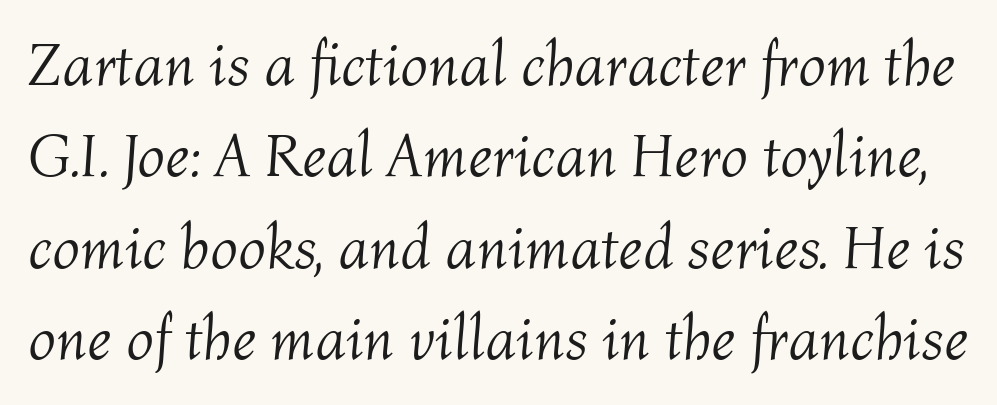
Q: Is the text bold? A: No.
Q: Is the text italic (slanted)? A: Yes, it leans right by about 4 degrees.
Q: Is the text underlined? A: No.
Q: Is the spacing between letters normal or unusually wide? A: Normal.
Q: Is the spacing between lines tight, normal or loose? A: Normal.
Q: Width (condensed, normal, or wide)? A: Normal.
Q: Stroke contrast? A: Medium.
Q: x-height? A: Medium.
Q: Monospaced? A: No.
